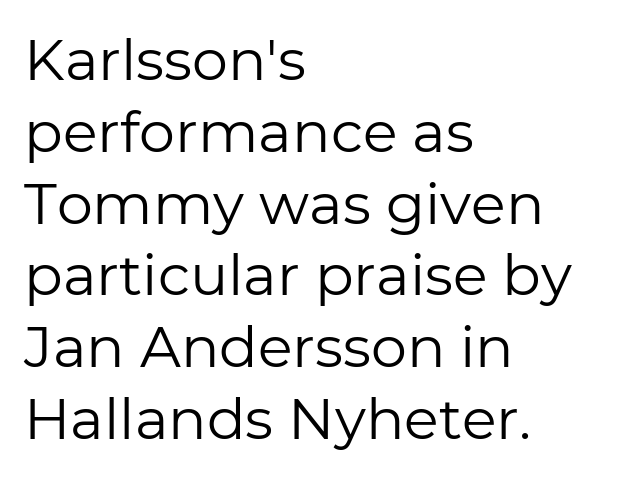
Q: Is the text bold? A: No.
Q: Is the text italic (slanted)? A: No, it is upright.
Q: Is the typeface a serif or a sans-serif typeface? A: Sans-serif.
Q: Is the text underlined? A: No.
Q: How is the paragraph aligned? A: Left-aligned.
Q: Is the spacing between letters normal or unusually wide? A: Normal.
Q: Is the spacing between lines tight, normal or loose? A: Normal.
Q: Width (condensed, normal, or wide)? A: Normal.
Q: Stroke contrast? A: Low.
Q: x-height? A: Medium.
Q: Monospaced? A: No.
